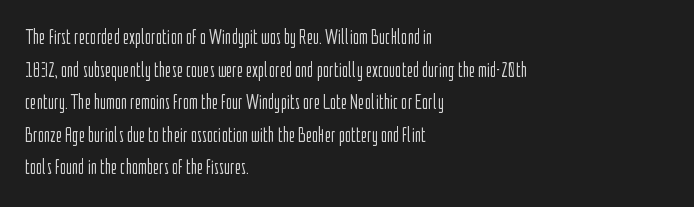
The image shows 21 px text type, upright; set left-aligned, normal line spacing (1.55x), normal letter spacing, not underlined.
